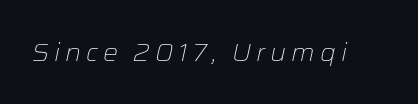
Q: Is the text bold? A: No.
Q: Is the text italic (slanted)? A: Yes, it leans right by about 12 degrees.
Q: Is the text underlined? A: No.
